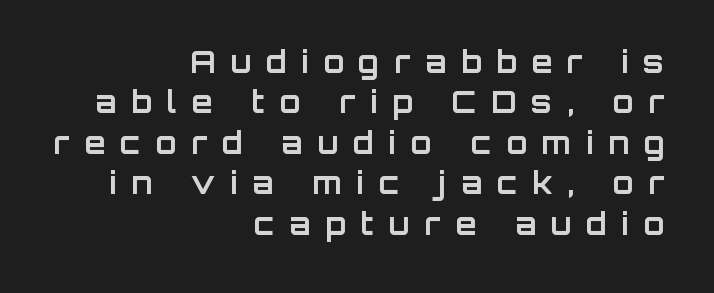
Plenty of ink on the page — the face is bold. The typesetter chose a ragged-left arrangement here. The gaps between neighbouring characters are conspicuously large. The string is rendered with underlining switched off. Summary of vertical rhythm: regular, with standard interline spacing.
